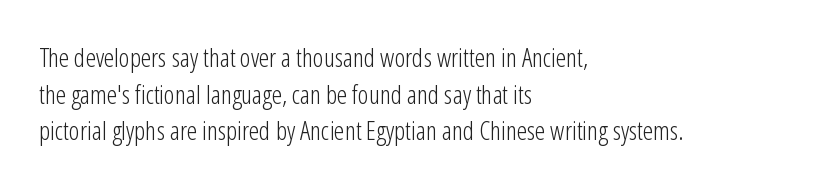
Q: Is the text bold? A: No.
Q: Is the text italic (slanted)? A: No, it is upright.
Q: Is the text underlined? A: No.
Q: How is the paragraph aligned? A: Left-aligned.
Q: Is the spacing between letters normal or unusually wide? A: Normal.
Q: Is the spacing between lines tight, normal or loose? A: Normal.
